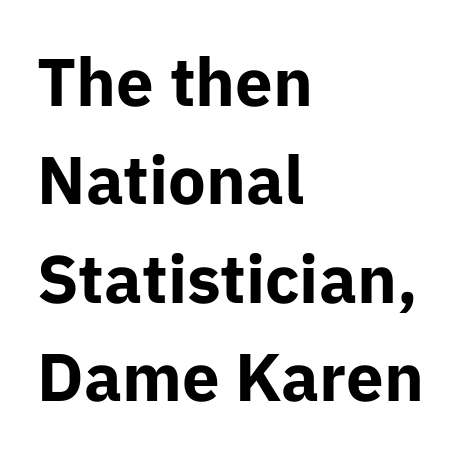
Notice how the passage keeps a crisp vertical edge on the left only. This sample uses an upright cut, with every glyph sitting square on the baseline. How are the letters spaced? Ordinarily, with no added tracking. Descenders hang freely into open space. Are there feet on the stems? There aren't — it's a sans.
